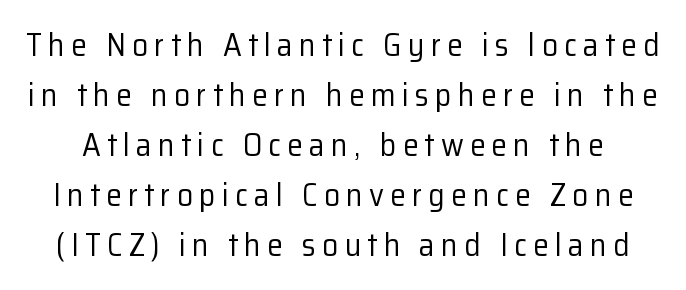
The letters stand upright; this is a roman face. Ink coverage per letter is moderate at most. The leading is moderate, giving the passage an even texture. This sample has the flowing, uneven cadence of proportional lettering.
